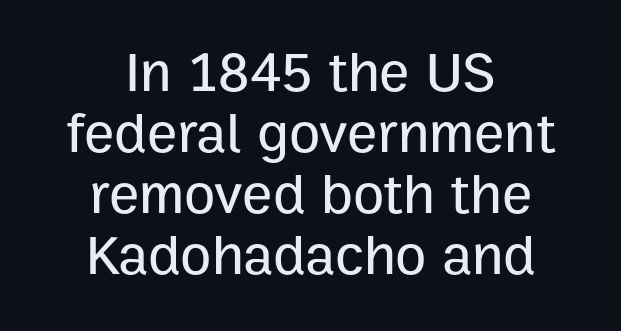
{"serif": "no", "italic": "no", "width": "normal", "stroke_contrast": "low", "x_height": "medium", "monospaced": "no", "underline": "no", "align": "center", "line_spacing": "tight", "line_spacing_ratio": 1.07, "letter_spacing": "normal", "letter_spacing_em": 0.0, "glyph_px": 57}
